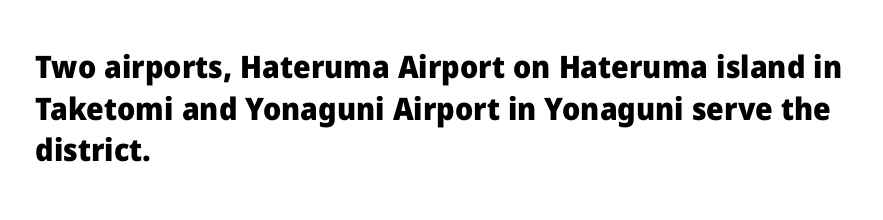
{"serif": "no", "italic": "no", "bold": "yes", "weight": "heavy", "width": "normal", "stroke_contrast": "low", "x_height": "medium", "monospaced": "no", "underline": "no", "align": "left", "line_spacing": "normal", "line_spacing_ratio": 1.34, "letter_spacing": "normal", "letter_spacing_em": 0.0, "glyph_px": 31}
